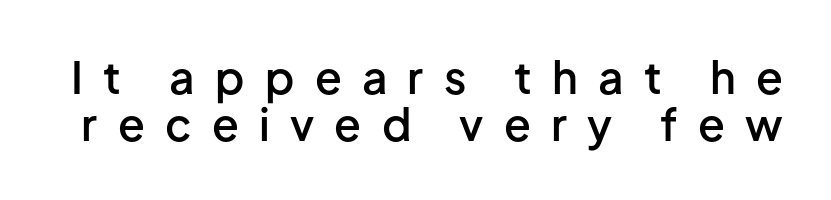
{"serif": "no", "italic": "no", "bold": "semi", "weight": "semibold", "width": "normal", "stroke_contrast": "low", "x_height": "medium", "monospaced": "no", "underline": "no", "line_spacing": "tight", "line_spacing_ratio": 1.07, "letter_spacing": "wide", "letter_spacing_em": 0.46, "glyph_px": 44}
